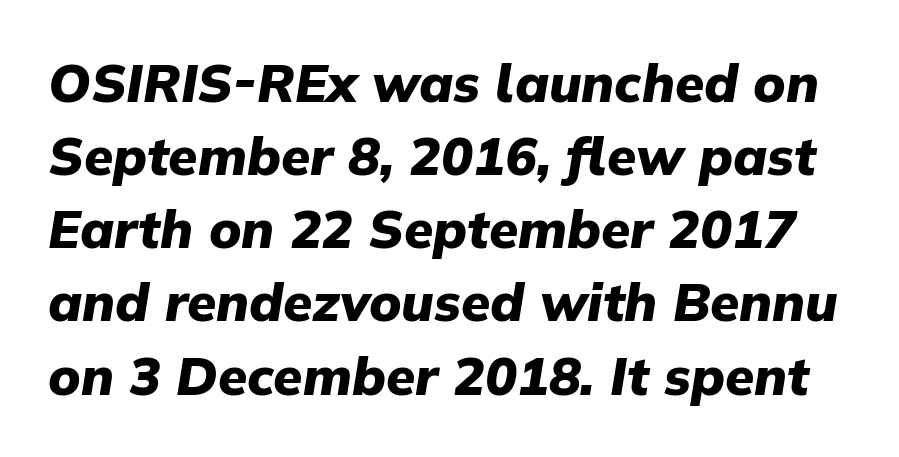
Q: Is the text bold? A: Yes.
Q: Is the text italic (slanted)? A: Yes, it leans right by about 9 degrees.
Q: Is the text underlined? A: No.
Q: Is the spacing between letters normal or unusually wide? A: Normal.
Q: Is the spacing between lines tight, normal or loose? A: Normal.
Q: Width (condensed, normal, or wide)? A: Normal.
Q: Stroke contrast? A: Low.
Q: x-height? A: Medium.
Q: Monospaced? A: No.
